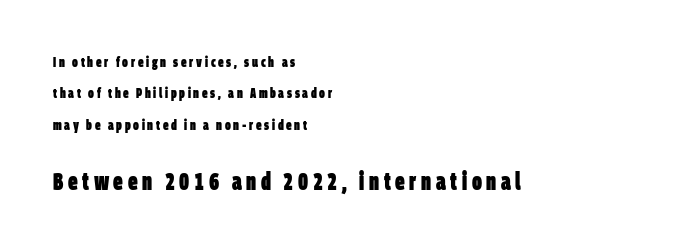
Two sizes are in play, and the larger belongs to the second block. Descender tails drop into unmarked territory. Widely set lines give the paragraph a tall, airy silhouette. This rendering uses left alignment, leaving the right contour irregular. This is heavy type, rendered in bold.
